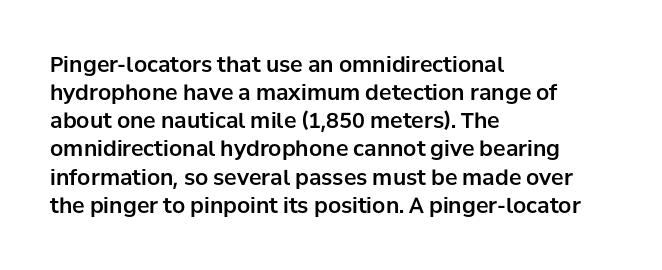
The image shows 21 px text type, upright; set left-aligned, normal line spacing (1.34x), normal letter spacing, not underlined.
